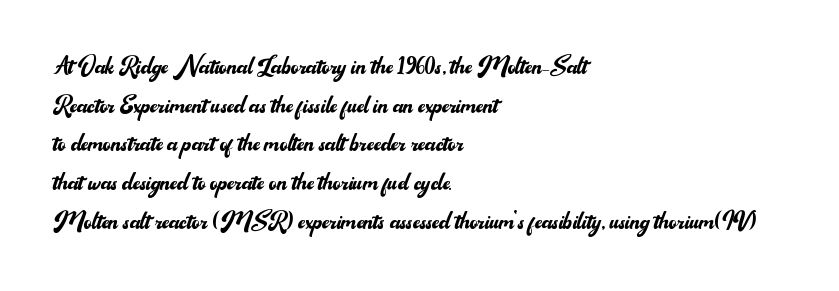
Does extra space separate the letters? No, they use regular spacing. Normally led — the rows are evenly, conventionally spaced. This reads as an unemphasized weight, regular at the heaviest. The letters advance in unequal steps, a hallmark of proportional type.
